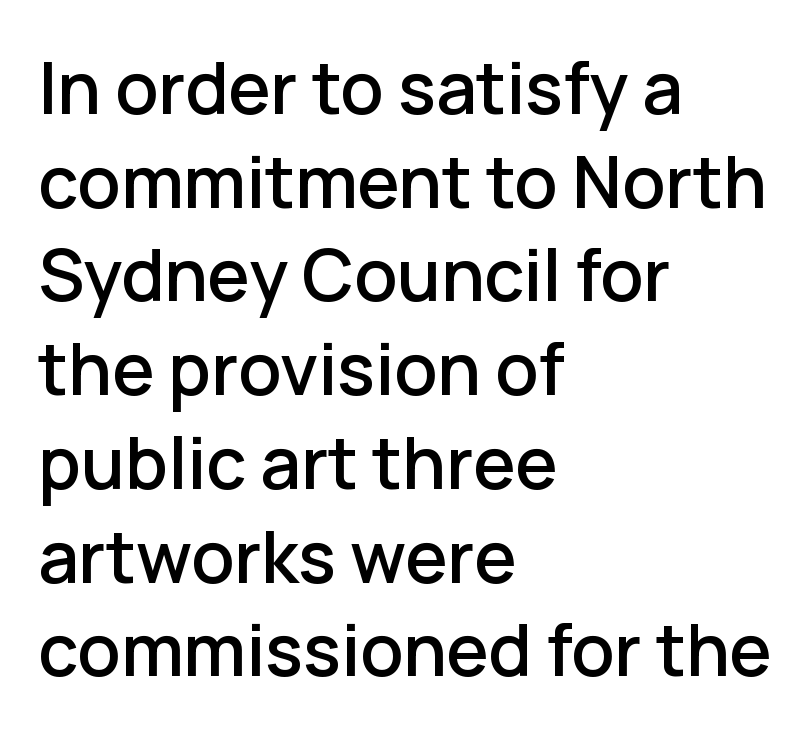
{"serif": "no", "italic": "no", "width": "normal", "stroke_contrast": "low", "x_height": "medium", "monospaced": "no", "underline": "no", "align": "left", "line_spacing": "normal", "line_spacing_ratio": 1.32, "letter_spacing": "normal", "letter_spacing_em": 0.0, "glyph_px": 71}
